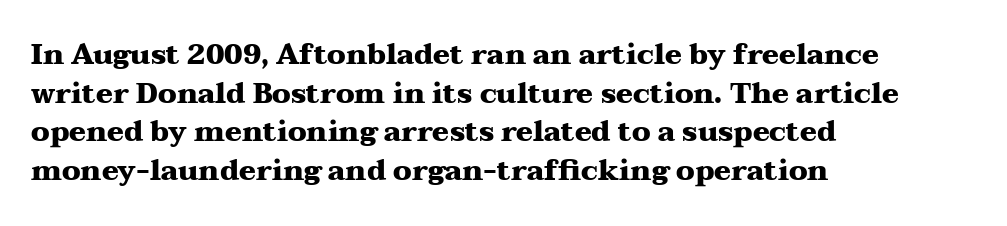
Q: Is the text bold? A: Yes.
Q: Is the text italic (slanted)? A: No, it is upright.
Q: Is the typeface a serif or a sans-serif typeface? A: Serif.
Q: Is the text underlined? A: No.
Q: How is the paragraph aligned? A: Left-aligned.
Q: Is the spacing between letters normal or unusually wide? A: Normal.
Q: Is the spacing between lines tight, normal or loose? A: Normal.
Q: Width (condensed, normal, or wide)? A: Wide.
Q: Stroke contrast? A: Medium.
Q: x-height? A: Medium.
Q: Monospaced? A: No.
